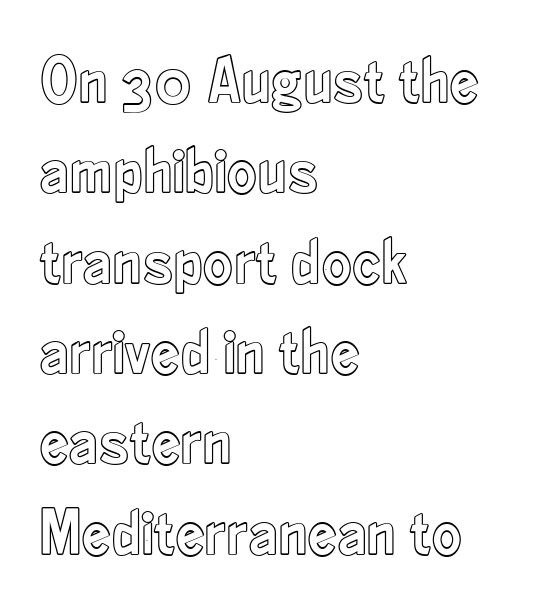
This is roman type, the default non-slanted kind. The specimen omits any rule beneath the text block's lines. A typesetter would call this leading conventional body-copy spacing. The paragraph shown leans on its left margin.
